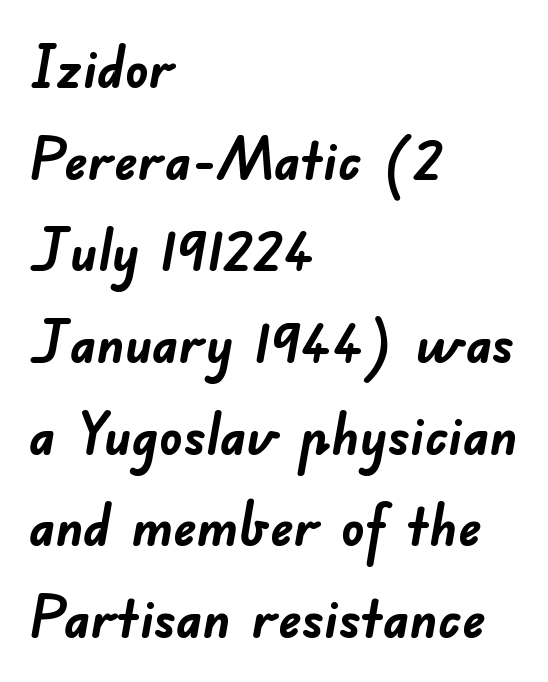
Each letter's strokes conclude bluntly, with no projecting serifs. Whoever set this chose a conventional vertical rhythm. Strong, thick strokes mark this as bold type. Words float on clear page, feet unadorned.
